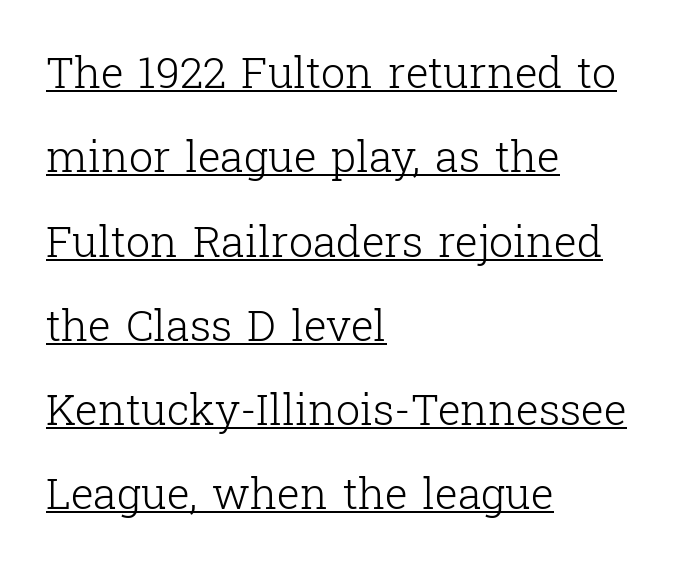
The image shows 43 px light serif type, upright; set left-aligned, loose line spacing (1.96x), normal letter spacing, underlined; low stroke contrast and a medium x-height.
